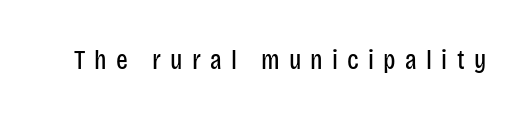
Q: Is the text bold? A: No.
Q: Is the text italic (slanted)? A: No, it is upright.
Q: Is the typeface a serif or a sans-serif typeface? A: Sans-serif.
Q: Is the text underlined? A: No.
Q: Is the spacing between letters normal or unusually wide? A: Unusually wide.
Q: Width (condensed, normal, or wide)? A: Condensed.
Q: Stroke contrast? A: Low.
Q: x-height? A: Large.
Q: Monospaced? A: No.
